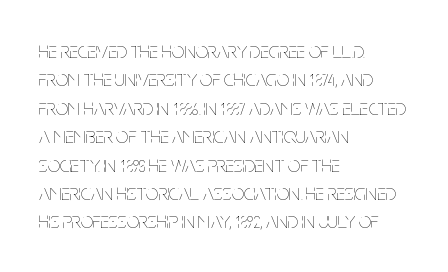
Q: Is the text bold? A: No.
Q: Is the text italic (slanted)? A: No, it is upright.
Q: Is the text underlined? A: No.
Q: How is the paragraph aligned? A: Left-aligned.
Q: Is the spacing between letters normal or unusually wide? A: Normal.
Q: Is the spacing between lines tight, normal or loose? A: Normal.
